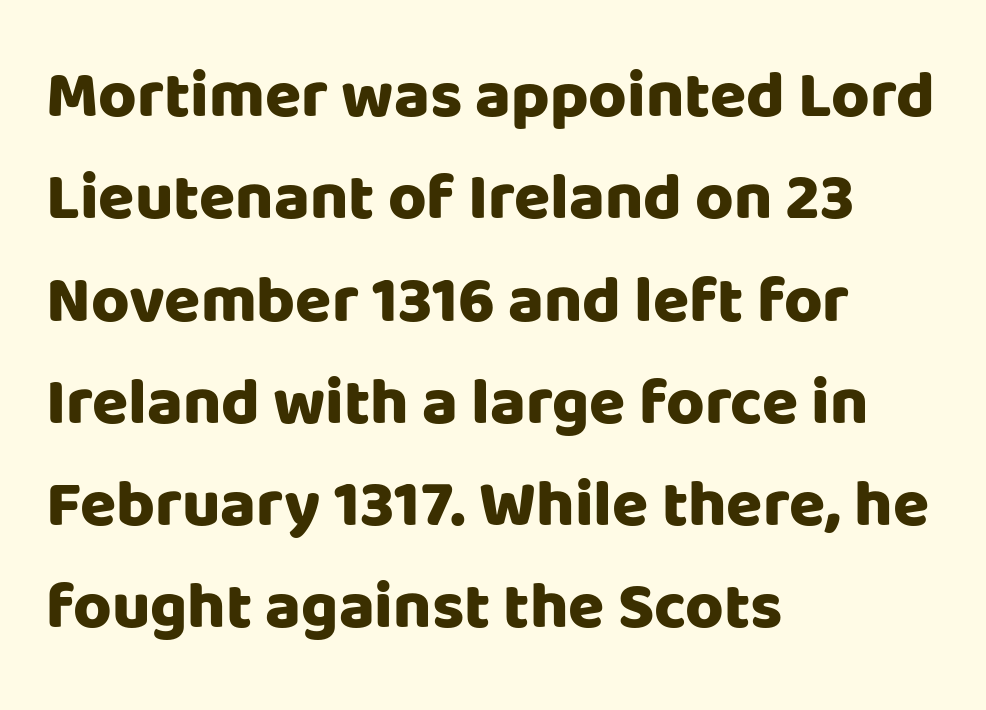
Q: Is the text bold? A: Yes.
Q: Is the text italic (slanted)? A: No, it is upright.
Q: Is the typeface a serif or a sans-serif typeface? A: Sans-serif.
Q: Is the text underlined? A: No.
Q: How is the paragraph aligned? A: Left-aligned.
Q: Is the spacing between letters normal or unusually wide? A: Normal.
Q: Is the spacing between lines tight, normal or loose? A: Normal.
Q: Width (condensed, normal, or wide)? A: Normal.
Q: Stroke contrast? A: Low.
Q: x-height? A: Large.
Q: Monospaced? A: No.
